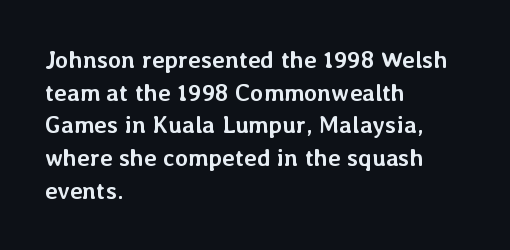
The image shows 24 px bold type, upright; set left-aligned, normal line spacing (1.36x), normal letter spacing, not underlined.
